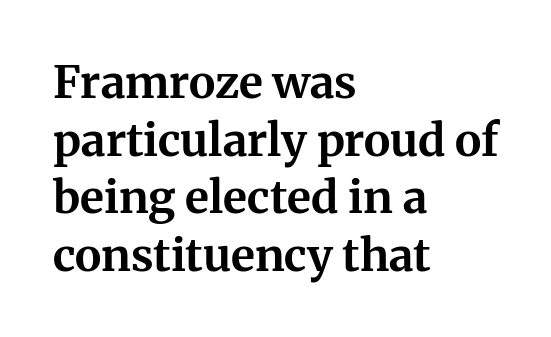
Q: Is the text bold? A: Yes.
Q: Is the text italic (slanted)? A: No, it is upright.
Q: Is the typeface a serif or a sans-serif typeface? A: Serif.
Q: Is the text underlined? A: No.
Q: How is the paragraph aligned? A: Left-aligned.
Q: Is the spacing between letters normal or unusually wide? A: Normal.
Q: Is the spacing between lines tight, normal or loose? A: Normal.
Q: Width (condensed, normal, or wide)? A: Normal.
Q: Stroke contrast? A: Medium.
Q: x-height? A: Medium.
Q: Monospaced? A: No.
